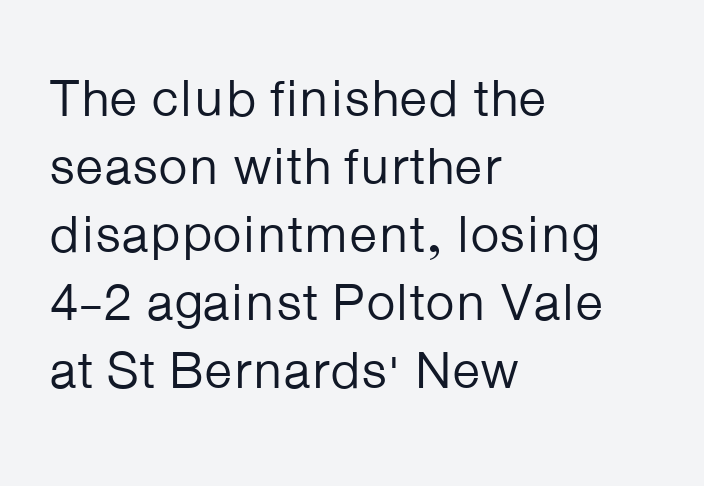
Q: Is the text bold? A: No.
Q: Is the text italic (slanted)? A: No, it is upright.
Q: Is the typeface a serif or a sans-serif typeface? A: Sans-serif.
Q: Is the text underlined? A: No.
Q: How is the paragraph aligned? A: Left-aligned.
Q: Is the spacing between letters normal or unusually wide? A: Normal.
Q: Is the spacing between lines tight, normal or loose? A: Normal.
Q: Width (condensed, normal, or wide)? A: Normal.
Q: Stroke contrast? A: Low.
Q: x-height? A: Medium.
Q: Monospaced? A: No.
